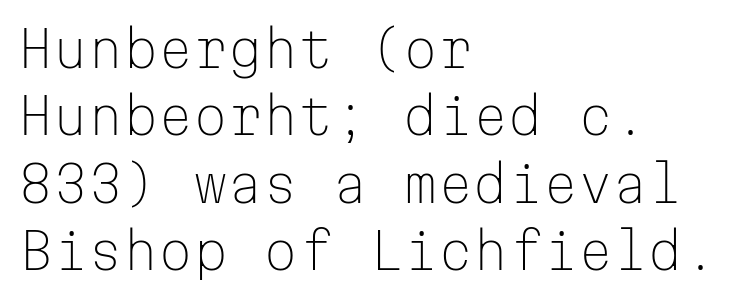
{"serif": "no", "italic": "no", "bold": "no", "weight": "light", "width": "normal", "stroke_contrast": "low", "x_height": "medium", "monospaced": "yes", "underline": "no", "align": "left", "line_spacing": "normal", "line_spacing_ratio": 1.35, "letter_spacing": "normal", "letter_spacing_em": 0.0, "glyph_px": 50}
